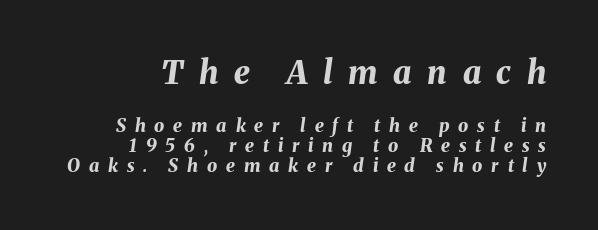
Successive baselines arrive quickly, one right under another. How are the letters spaced? Widely, with obvious added tracking. You'd pick this weight for a headline — it's a proper bold. Between these two stacked blocks, the higher one wins on size. Line endings align vertically; line beginnings do not.
